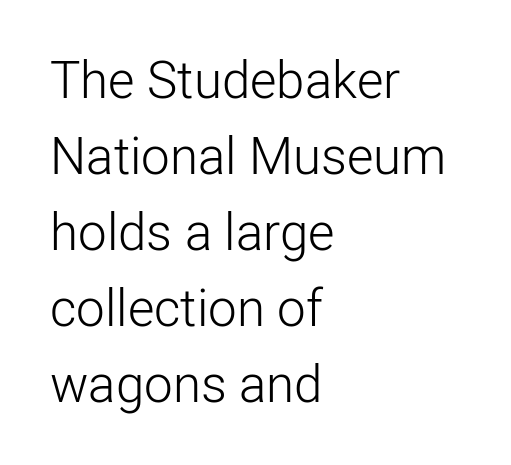
Do the characters align in a grid? No, the font is proportional. Summary of weight: not heavy and not bold. Look at the bottom of the vertical strokes: they stop flat, with no serifs. Line starts are locked; line ends wander. Italic: no, the glyphs are upright roman.
